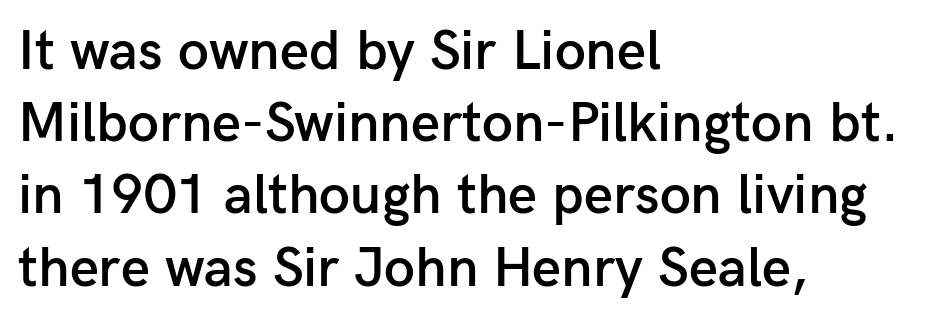
The paragraph has a hard left edge and a soft right edge. Nope, not italic — everything's standing straight. A bit beefed up — I'd call it semibold rather than bold. Check where the strokes stop: nothing finishes them off — pure sans. Check under the words: just untouched page. Look at the tracking — it's just the regular setting, nothing added.
